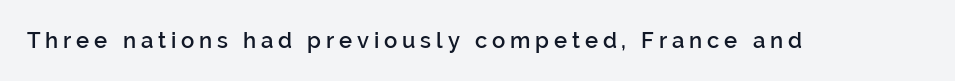
The image shows 22 px text type, upright; set unusually wide letter spacing (+0.22 em), not underlined.
